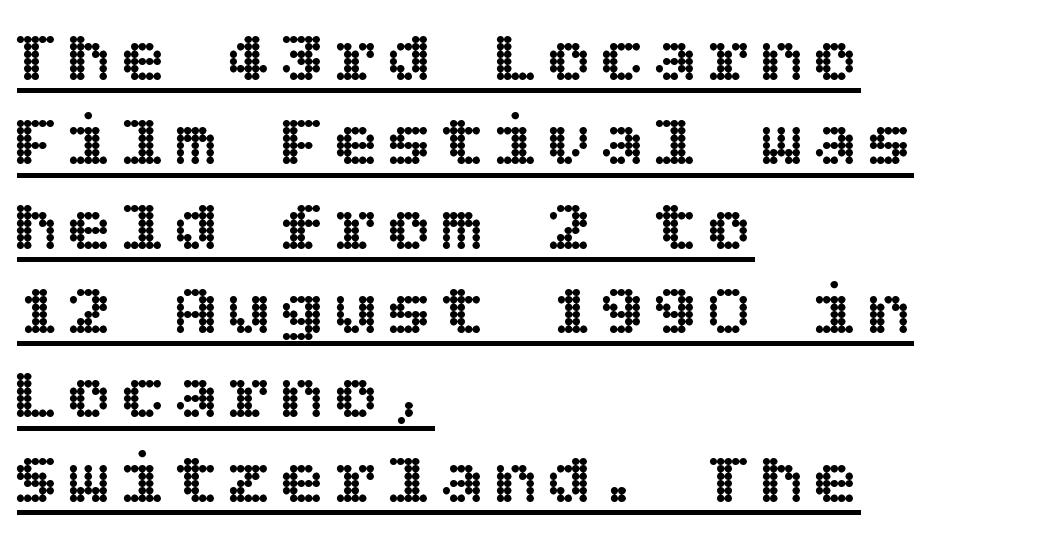
The image shows 74 px text type, upright; set left-aligned, tight line spacing (1.14x), underlined; a large x-height.
